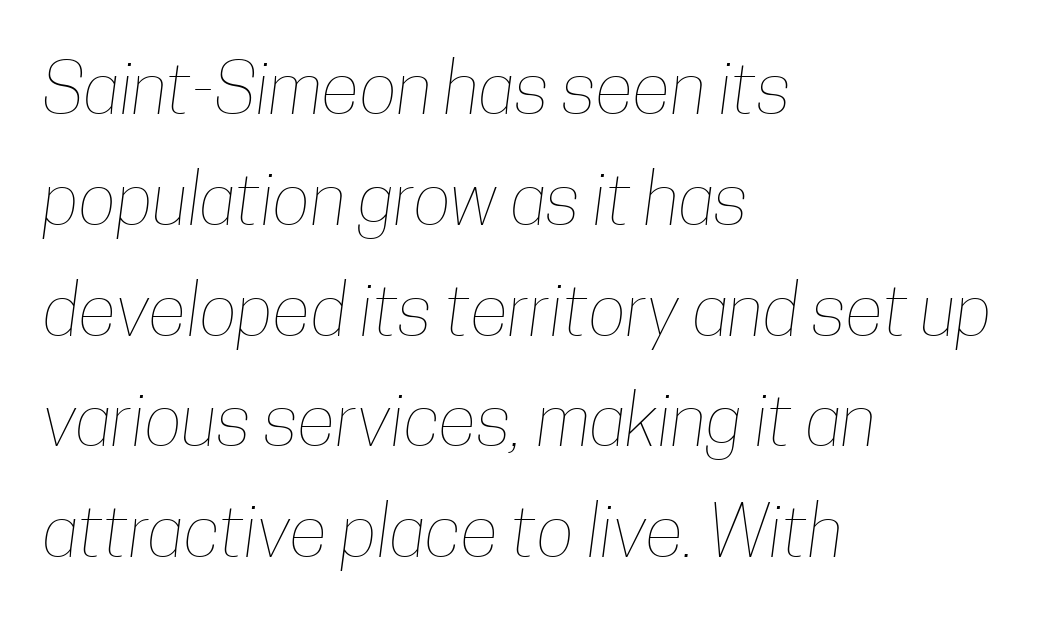
{"bold": "no", "weight": "thin", "width": "condensed", "stroke_contrast": "low", "x_height": "medium", "monospaced": "no", "underline": "no", "align": "left", "line_spacing": "normal", "line_spacing_ratio": 1.56, "letter_spacing": "normal", "letter_spacing_em": 0.0, "glyph_px": 71}
